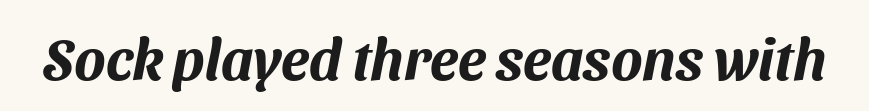
{"serif": "no", "width": "normal", "stroke_contrast": "medium", "x_height": "medium", "monospaced": "no", "underline": "no", "letter_spacing": "normal", "letter_spacing_em": 0.0, "glyph_px": 58}
